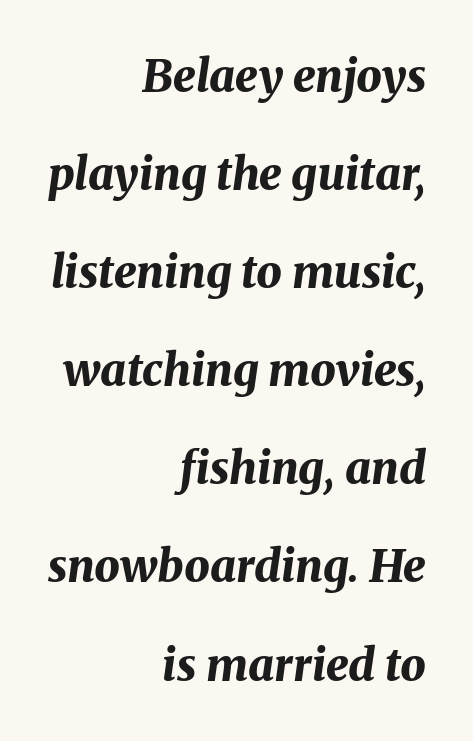
The image shows 45 px bold type, italic (leaning right); set right-aligned, loose line spacing (2.18x), normal letter spacing, not underlined; medium stroke contrast and a medium x-height.
